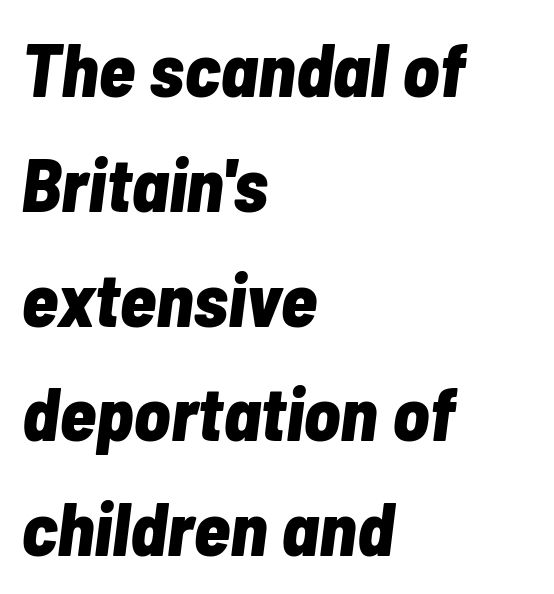
Q: Is the text bold? A: Yes.
Q: Is the text italic (slanted)? A: Yes, it leans right by about 7 degrees.
Q: Is the text underlined? A: No.
Q: How is the paragraph aligned? A: Left-aligned.
Q: Is the spacing between letters normal or unusually wide? A: Normal.
Q: Is the spacing between lines tight, normal or loose? A: Normal.
Q: Width (condensed, normal, or wide)? A: Condensed.
Q: Stroke contrast? A: Low.
Q: x-height? A: Medium.
Q: Monospaced? A: No.
